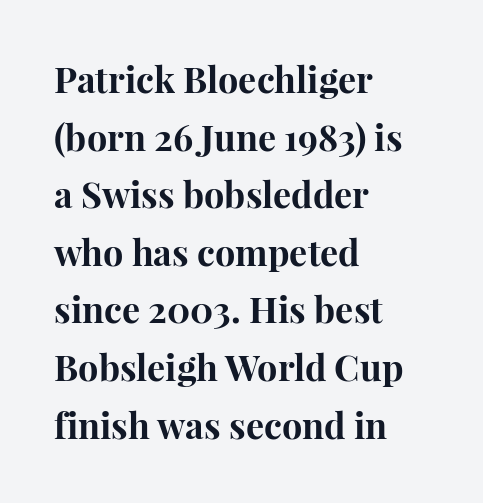
{"serif": "yes", "italic": "no", "bold": "yes", "weight": "bold", "width": "normal", "stroke_contrast": "high", "x_height": "medium", "monospaced": "no", "underline": "no", "align": "left", "line_spacing": "normal", "line_spacing_ratio": 1.6, "letter_spacing": "normal", "letter_spacing_em": 0.0, "glyph_px": 36}
